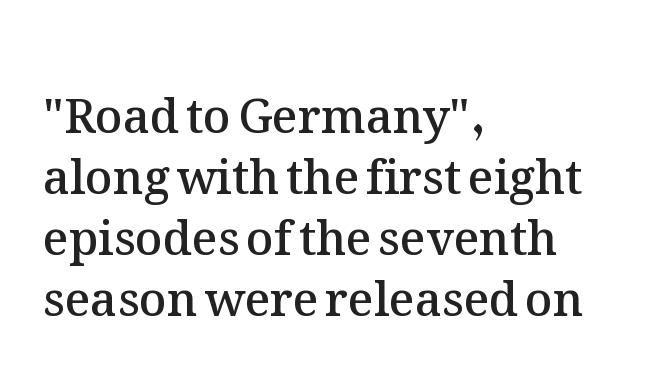
Q: Is the text bold? A: Semi-bold.
Q: Is the text italic (slanted)? A: No, it is upright.
Q: Is the text underlined? A: No.
Q: How is the paragraph aligned? A: Left-aligned.
Q: Is the spacing between letters normal or unusually wide? A: Normal.
Q: Is the spacing between lines tight, normal or loose? A: Normal.
Q: Width (condensed, normal, or wide)? A: Normal.
Q: Stroke contrast? A: Medium.
Q: x-height? A: Medium.
Q: Monospaced? A: No.
